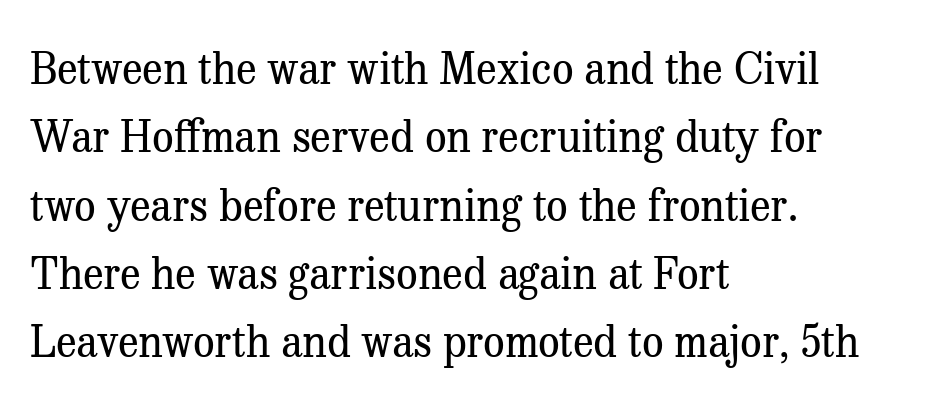
Q: Is the text bold? A: No.
Q: Is the text italic (slanted)? A: No, it is upright.
Q: Is the typeface a serif or a sans-serif typeface? A: Serif.
Q: Is the text underlined? A: No.
Q: How is the paragraph aligned? A: Left-aligned.
Q: Is the spacing between letters normal or unusually wide? A: Normal.
Q: Is the spacing between lines tight, normal or loose? A: Normal.
Q: Width (condensed, normal, or wide)? A: Normal.
Q: Stroke contrast? A: Medium.
Q: x-height? A: Medium.
Q: Monospaced? A: No.
